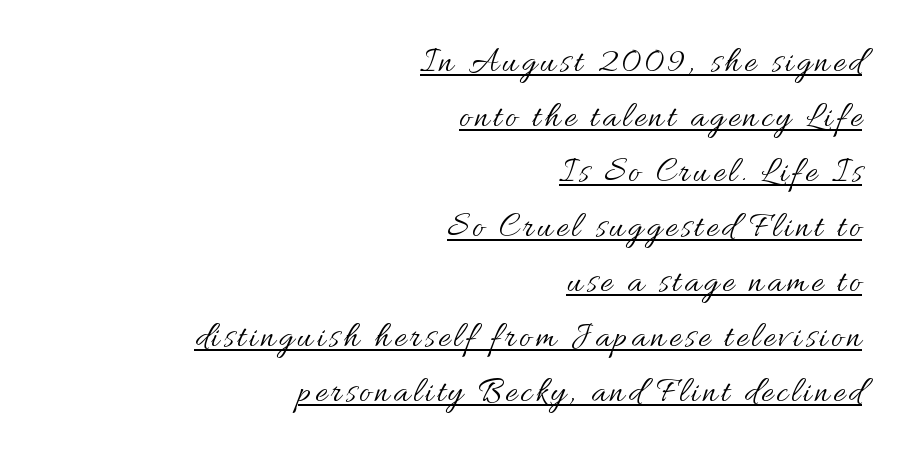
These lines stack with their right ends in a neat column. Beneath each row of characters lies a ruled line. Weight: not bold — regular or lighter.
